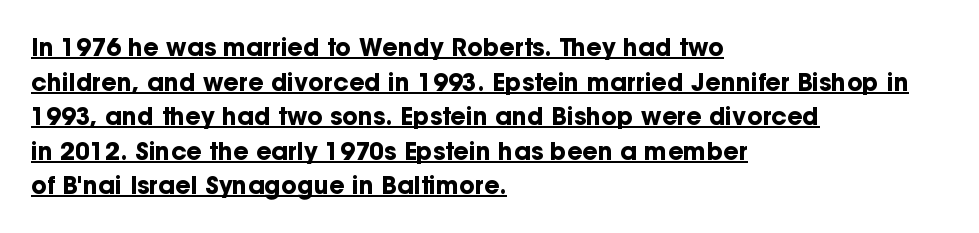
Q: Is the text bold? A: Yes.
Q: Is the text italic (slanted)? A: No, it is upright.
Q: Is the text underlined? A: Yes.
Q: How is the paragraph aligned? A: Left-aligned.
Q: Is the spacing between letters normal or unusually wide? A: Normal.
Q: Is the spacing between lines tight, normal or loose? A: Normal.
